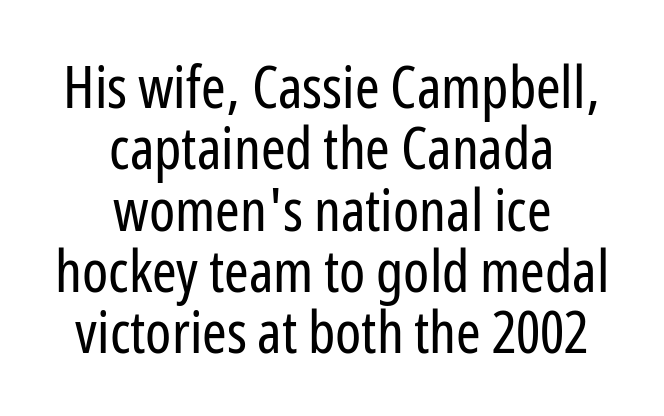
The image shows 59 px regular-weight, condensed sans-serif type, upright; set centered, tight line spacing (1.04x), normal letter spacing, not underlined; low stroke contrast and a medium x-height.
